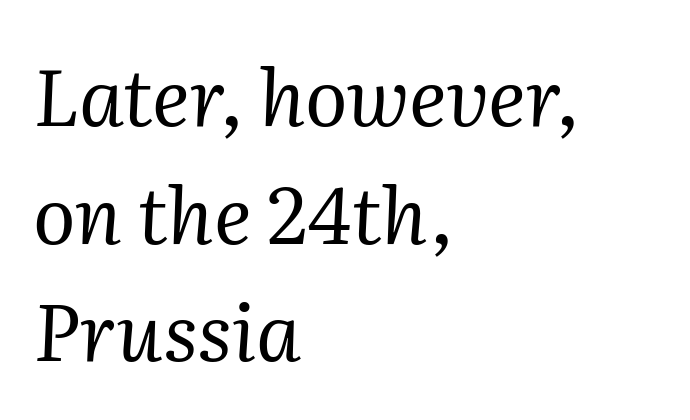
The image shows 79 px regular-weight serif type, italic (leaning right); set left-aligned, normal line spacing (1.49x), normal letter spacing, not underlined; medium stroke contrast and a medium x-height.
